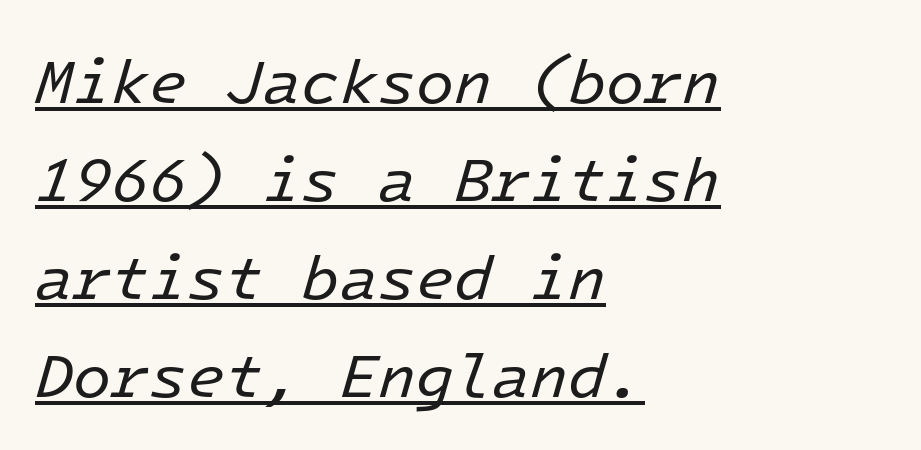
The image shows 62 px regular-weight type, italic (leaning right), monospaced; set left-aligned, normal line spacing (1.58x), normal letter spacing, underlined; low stroke contrast and a medium x-height.
